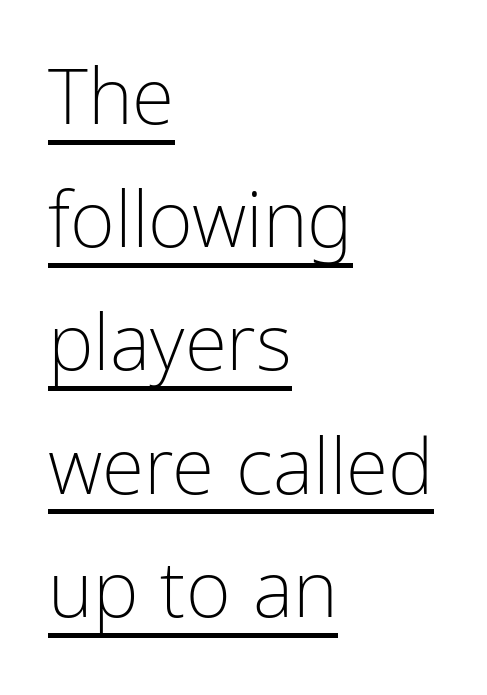
Q: Is the text bold? A: No.
Q: Is the text italic (slanted)? A: No, it is upright.
Q: Is the typeface a serif or a sans-serif typeface? A: Sans-serif.
Q: Is the text underlined? A: Yes.
Q: How is the paragraph aligned? A: Left-aligned.
Q: Is the spacing between letters normal or unusually wide? A: Normal.
Q: Is the spacing between lines tight, normal or loose? A: Normal.
Q: Width (condensed, normal, or wide)? A: Condensed.
Q: Stroke contrast? A: Low.
Q: x-height? A: Medium.
Q: Monospaced? A: No.
